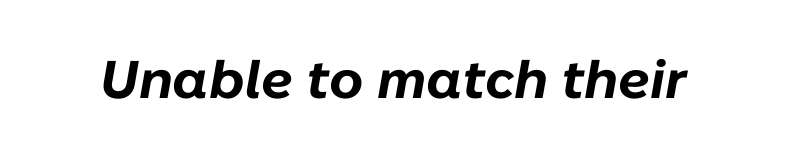
The image shows 53 px bold type, italic (leaning right); set normal letter spacing, not underlined; low stroke contrast and a medium x-height.
